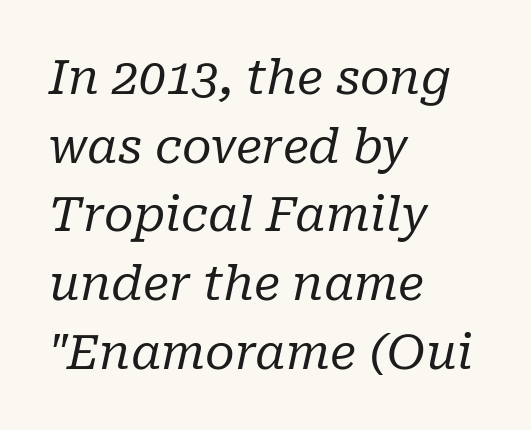
The image shows 48 px regular-weight serif type, italic (leaning right); set left-aligned, normal line spacing (1.43x), normal letter spacing, not underlined; low stroke contrast and a medium x-height.
